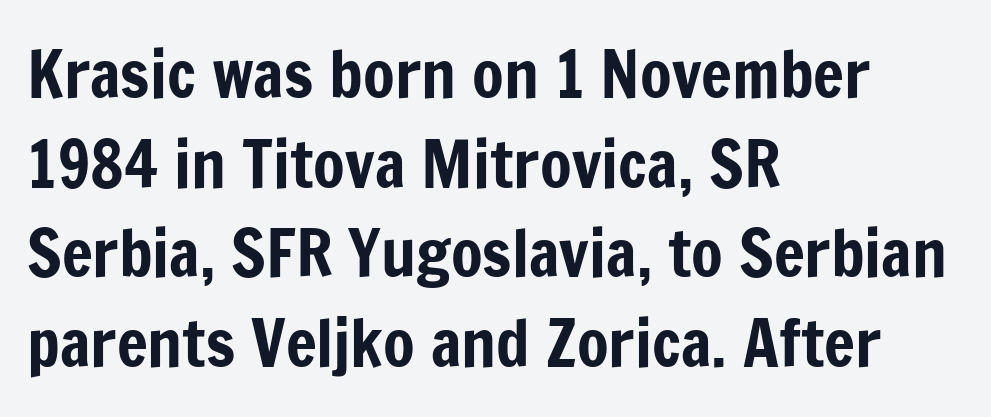
Q: Is the text italic (slanted)? A: No, it is upright.
Q: Is the typeface a serif or a sans-serif typeface? A: Sans-serif.
Q: Is the text underlined? A: No.
Q: How is the paragraph aligned? A: Left-aligned.
Q: Is the spacing between letters normal or unusually wide? A: Normal.
Q: Is the spacing between lines tight, normal or loose? A: Normal.
Q: Width (condensed, normal, or wide)? A: Condensed.
Q: Stroke contrast? A: Low.
Q: x-height? A: Medium.
Q: Monospaced? A: No.
